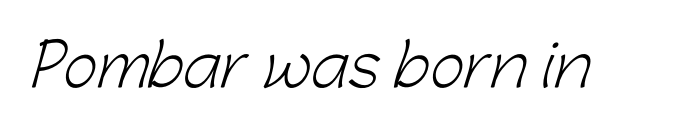
{"serif": "no", "bold": "no", "weight": "light", "width": "normal", "stroke_contrast": "low", "x_height": "medium", "monospaced": "no", "underline": "no", "letter_spacing": "normal", "letter_spacing_em": 0.0, "glyph_px": 59}
